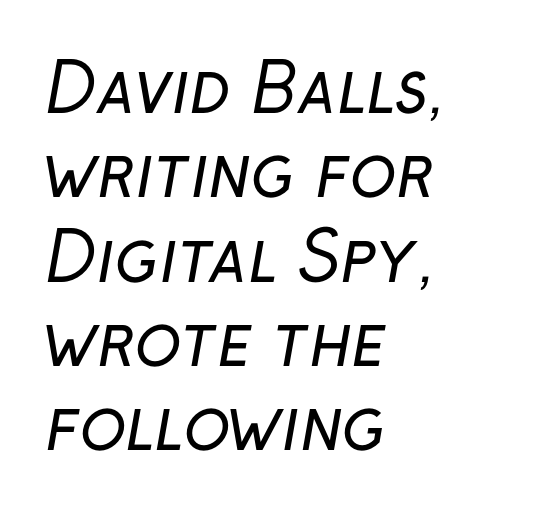
Q: Is the text bold? A: No.
Q: Is the typeface a serif or a sans-serif typeface? A: Sans-serif.
Q: Is the text underlined? A: No.
Q: How is the paragraph aligned? A: Left-aligned.
Q: Is the spacing between letters normal or unusually wide? A: Normal.
Q: Width (condensed, normal, or wide)? A: Normal.
Q: Stroke contrast? A: Low.
Q: x-height? A: Medium.
Q: Monospaced? A: No.
